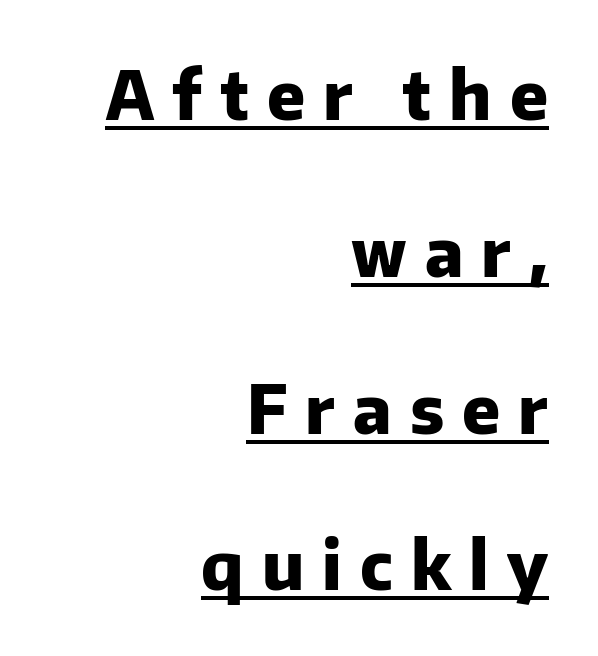
The image shows 67 px heavy sans-serif type, upright; set right-aligned, loose line spacing (2.34x), unusually wide letter spacing (+0.27 em), underlined; low stroke contrast and a medium x-height.
